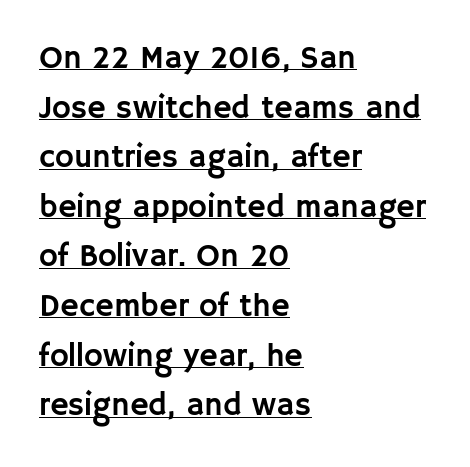
The image shows 32 px sans-serif type, upright; set left-aligned, normal line spacing (1.55x), normal letter spacing, underlined; low stroke contrast and a large x-height.
